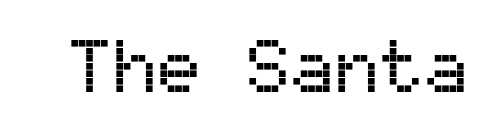
{"serif": "no", "italic": "no", "width": "normal", "stroke_contrast": "medium", "x_height": "medium", "monospaced": "yes", "underline": "no", "letter_spacing": "normal", "letter_spacing_em": 0.0, "glyph_px": 74}
